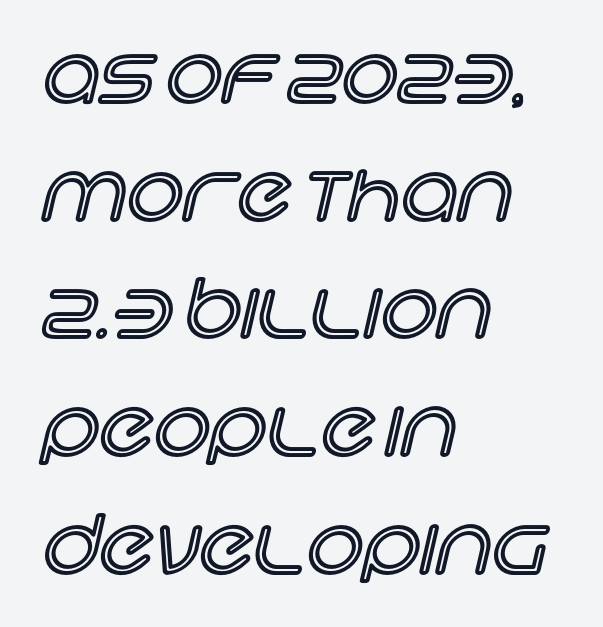
{"width": "normal", "x_height": "large", "monospaced": "no", "underline": "no", "align": "left", "line_spacing": "normal", "line_spacing_ratio": 1.49, "letter_spacing": "normal", "letter_spacing_em": 0.0, "glyph_px": 79}
